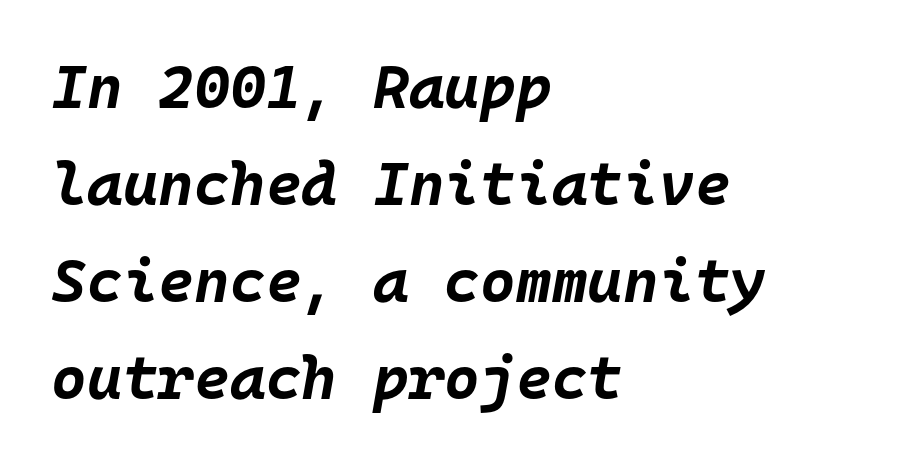
Is this a fixed-width face? Yes — each glyph sits in an identical cell. The passage shown leans; its letterforms are oblique. Heavy-handed strokes throughout: this text is bold. Regarding leading, the lines here are spaced in the standard way.
